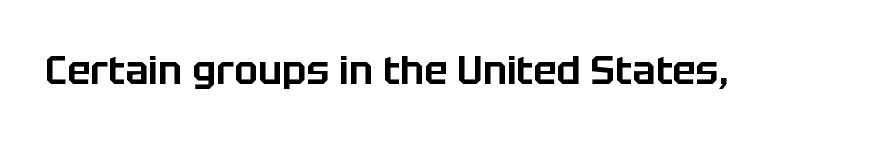
This rendering employs a face without finishing strokes, i.e., a sans-serif. Nothing unusual about the tracking: characters are spaced as the font intends. These lines are rendered in a variable-pitch font. Underline: absent. Every stem runs plumb, perpendicular to the baseline.
